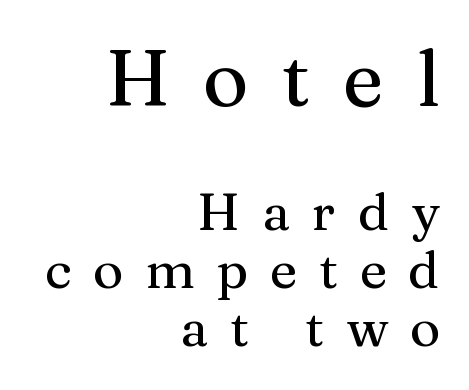
Q: Is the text italic (slanted)? A: No, it is upright.
Q: Is the typeface a serif or a sans-serif typeface? A: Serif.
Q: Is the text underlined? A: No.
Q: How is the paragraph aligned? A: Right-aligned.
Q: Is the spacing between letters normal or unusually wide? A: Unusually wide.
Q: Is the spacing between lines tight, normal or loose? A: Tight.
Q: Which block of text is set in a larger size, the first (top) or the second (bottom)? A: The first (top) one.
Q: Width (condensed, normal, or wide)? A: Normal.
Q: Stroke contrast? A: Medium.
Q: x-height? A: Medium.
Q: Monospaced? A: No.
